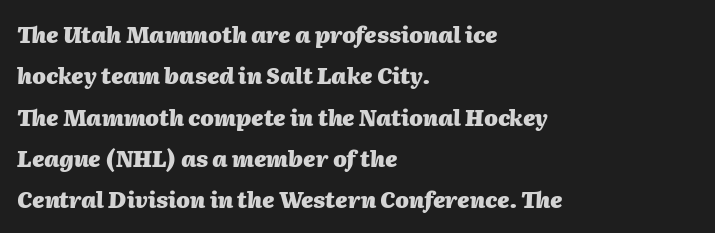
The image shows 22 px bold type, italic (leaning right); set left-aligned, line spacing 1.88x, normal letter spacing, not underlined.
